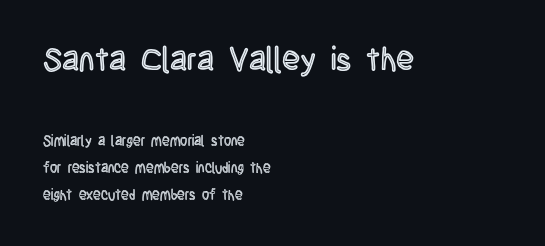
The letters sit at their default tracking, neither squeezed nor spread. Looks like regular typesetting: each glyph gets only the width it needs. The rendering shrinks the type as you move from the upper chunk to the lower. Where is the straight margin? On the left. It's the straight-up-and-down kind of type.
